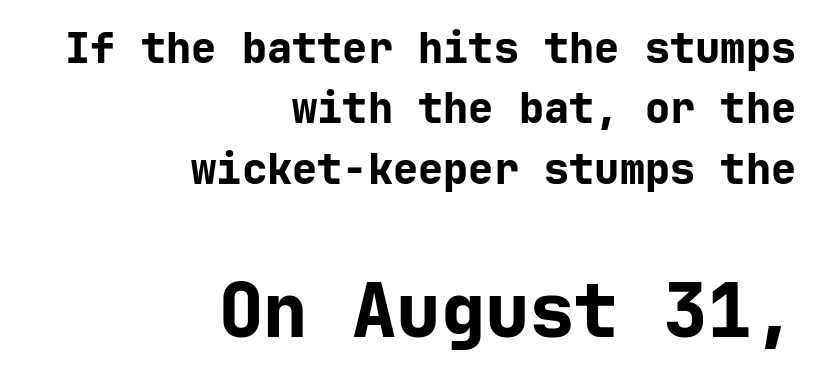
The image shows 74 px bold sans-serif type, upright; set right-aligned, normal line spacing (1.44x), normal letter spacing, not underlined; the second (bottom) block is 1.76x larger; low stroke contrast and a medium x-height.
